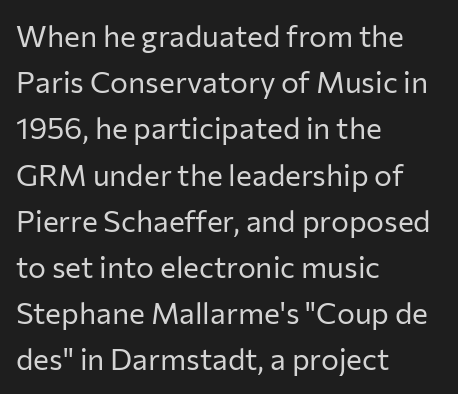
The image shows 30 px regular-weight sans-serif type, upright; set left-aligned, normal line spacing (1.54x), normal letter spacing, not underlined; low stroke contrast and a medium x-height.
